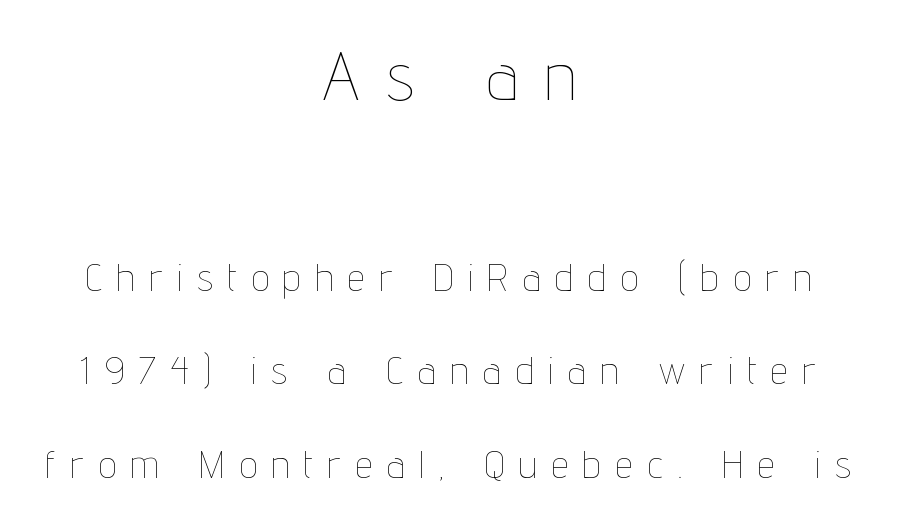
{"italic": "no", "bold": "no", "weight": "thin", "width": "condensed", "stroke_contrast": "low", "x_height": "medium", "monospaced": "no", "underline": "no", "align": "center", "line_spacing": "loose", "line_spacing_ratio": 2.39, "letter_spacing": "wide", "letter_spacing_em": 0.39, "larger_block": "first", "size_ratio": 1.77, "glyph_px": 69}
